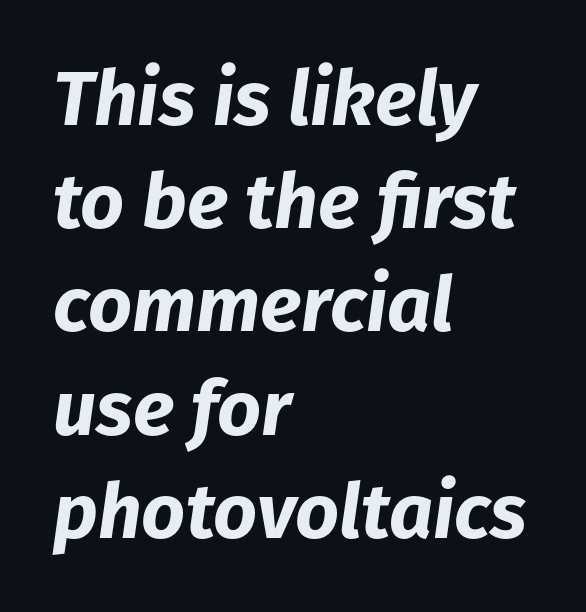
Q: Is the text bold? A: Yes.
Q: Is the text italic (slanted)? A: Yes, it leans right by about 8 degrees.
Q: Is the text underlined? A: No.
Q: How is the paragraph aligned? A: Left-aligned.
Q: Is the spacing between letters normal or unusually wide? A: Normal.
Q: Is the spacing between lines tight, normal or loose? A: Normal.
Q: Width (condensed, normal, or wide)? A: Normal.
Q: Stroke contrast? A: Low.
Q: x-height? A: Medium.
Q: Monospaced? A: No.
